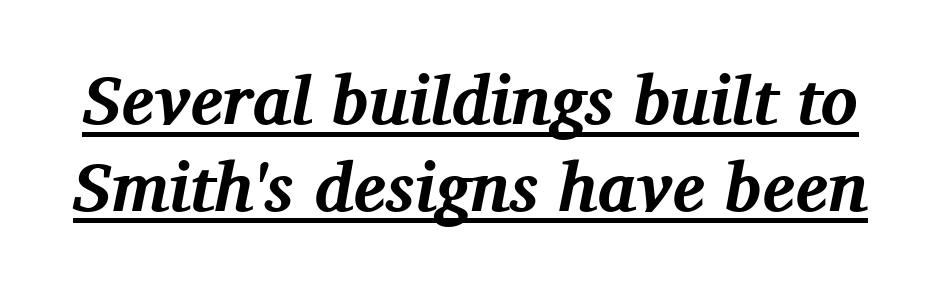
The image shows 69 px bold serif type, italic (leaning right); set normal line spacing (1.26x), normal letter spacing, underlined; medium stroke contrast and a medium x-height.
